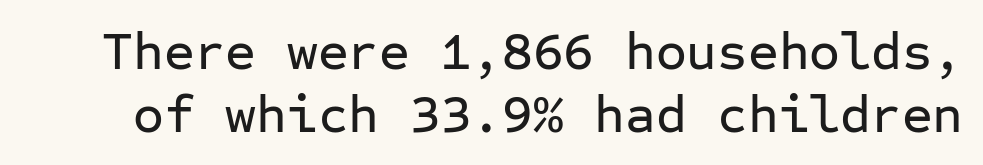
Q: Is the text italic (slanted)? A: No, it is upright.
Q: Is the typeface a serif or a sans-serif typeface? A: Sans-serif.
Q: Is the text underlined? A: No.
Q: Is the spacing between letters normal or unusually wide? A: Normal.
Q: Width (condensed, normal, or wide)? A: Normal.
Q: Stroke contrast? A: Low.
Q: x-height? A: Medium.
Q: Monospaced? A: Yes.
